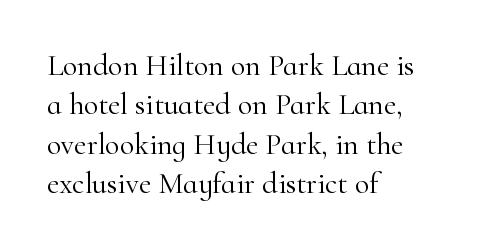
The image shows 30 px light serif type, upright; set left-aligned, normal line spacing (1.31x), normal letter spacing, not underlined; high stroke contrast and a small x-height.
